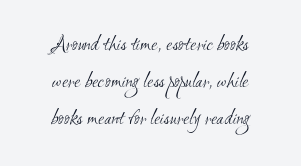
The image shows 22 px text type; set centered, normal line spacing (1.69x), normal letter spacing, not underlined.
